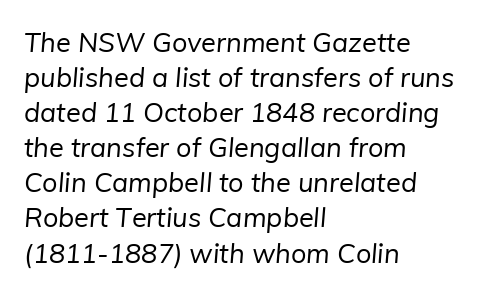
{"bold": "no", "underline": "no", "align": "left", "line_spacing": "normal", "line_spacing_ratio": 1.3, "letter_spacing": "normal", "letter_spacing_em": 0.0, "glyph_px": 27}
